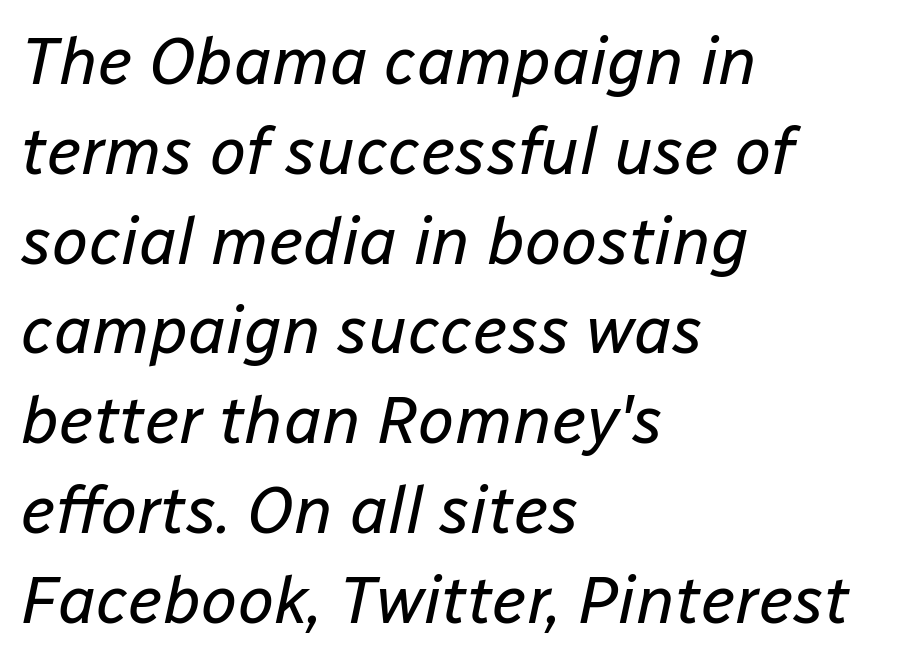
Q: Is the text bold? A: No.
Q: Is the text italic (slanted)? A: Yes, it leans right by about 12 degrees.
Q: Is the text underlined? A: No.
Q: How is the paragraph aligned? A: Left-aligned.
Q: Is the spacing between letters normal or unusually wide? A: Normal.
Q: Is the spacing between lines tight, normal or loose? A: Normal.
Q: Width (condensed, normal, or wide)? A: Normal.
Q: Stroke contrast? A: Low.
Q: x-height? A: Medium.
Q: Monospaced? A: No.
